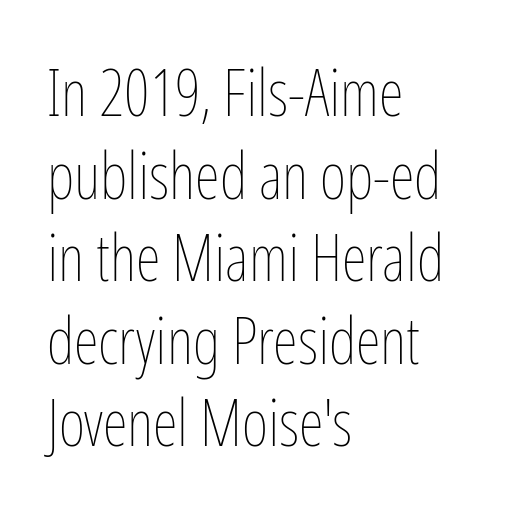
Q: Is the text bold? A: No.
Q: Is the text italic (slanted)? A: No, it is upright.
Q: Is the text underlined? A: No.
Q: How is the paragraph aligned? A: Left-aligned.
Q: Is the spacing between letters normal or unusually wide? A: Normal.
Q: Is the spacing between lines tight, normal or loose? A: Normal.
Q: Width (condensed, normal, or wide)? A: Condensed.
Q: Stroke contrast? A: Low.
Q: x-height? A: Medium.
Q: Monospaced? A: No.
